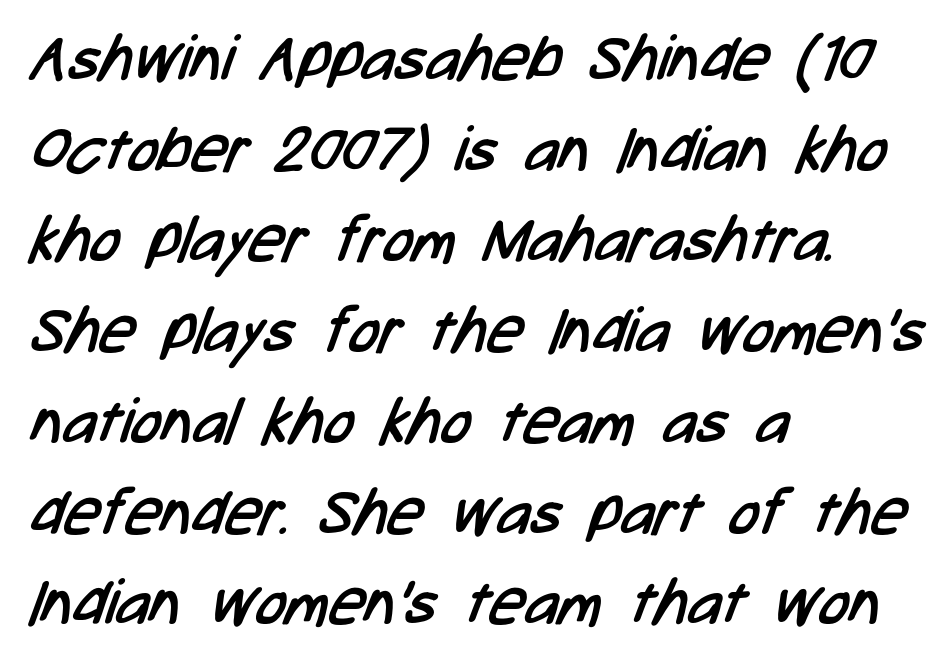
Letter spacing: default. Think of a printed novel: that variable character pitch is what you see here. Horizontally, the lines are justified to the leading edge only. Whoever set this chose a conventional vertical rhythm. The designer went with a sans here, leaving each stem footless.
